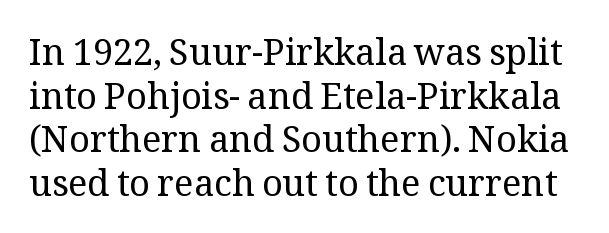
The lettering holds an erect, upright posture throughout. A light-to-regular cut is what we see here. Spacing verdict: proportional, widths tailored to each character. Rule under the text: the space is simply empty. Serif or sans? Serif — the stroke terminals have little feet.
